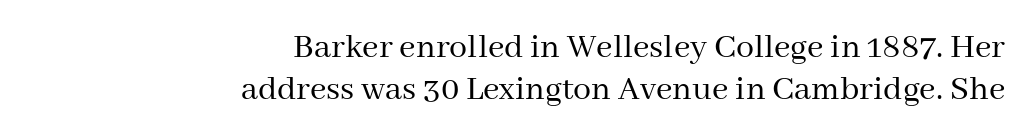
Q: Is the text bold? A: No.
Q: Is the text italic (slanted)? A: No, it is upright.
Q: Is the typeface a serif or a sans-serif typeface? A: Serif.
Q: Is the text underlined? A: No.
Q: How is the paragraph aligned? A: Right-aligned.
Q: Is the spacing between letters normal or unusually wide? A: Normal.
Q: Width (condensed, normal, or wide)? A: Normal.
Q: Stroke contrast? A: Medium.
Q: x-height? A: Medium.
Q: Monospaced? A: No.
